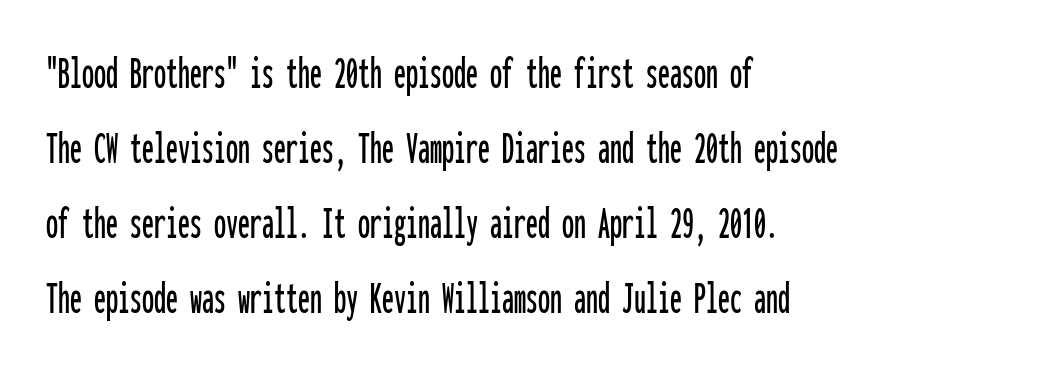
Q: Is the text italic (slanted)? A: No, it is upright.
Q: Is the typeface a serif or a sans-serif typeface? A: Sans-serif.
Q: Is the text underlined? A: No.
Q: How is the paragraph aligned? A: Left-aligned.
Q: Is the spacing between letters normal or unusually wide? A: Normal.
Q: Is the spacing between lines tight, normal or loose? A: Normal.
Q: Width (condensed, normal, or wide)? A: Condensed.
Q: Stroke contrast? A: Low.
Q: x-height? A: Medium.
Q: Monospaced? A: Yes.
